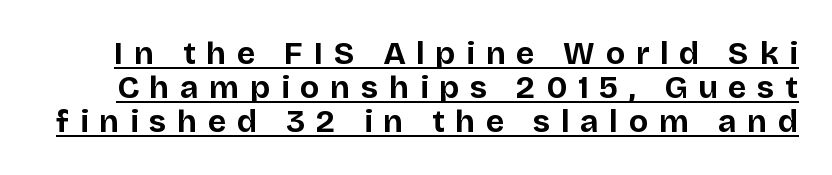
The image shows 32 px bold sans-serif type, upright; set tight line spacing (1.06x), unusually wide letter spacing (+0.33 em), underlined; low stroke contrast and a large x-height.
